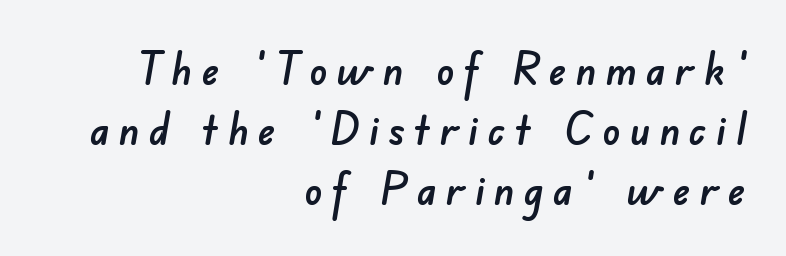
The image shows 44 px sans-serif type; set right-aligned, normal line spacing (1.36x), unusually wide letter spacing (+0.21 em), not underlined; low stroke contrast and a small x-height.
